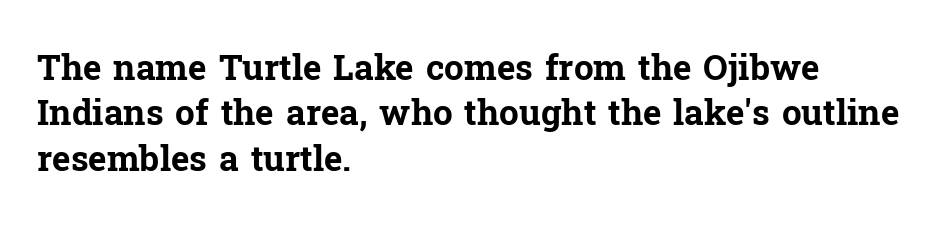
Q: Is the text bold? A: Yes.
Q: Is the text italic (slanted)? A: No, it is upright.
Q: Is the typeface a serif or a sans-serif typeface? A: Serif.
Q: Is the text underlined? A: No.
Q: How is the paragraph aligned? A: Left-aligned.
Q: Is the spacing between letters normal or unusually wide? A: Normal.
Q: Is the spacing between lines tight, normal or loose? A: Normal.
Q: Width (condensed, normal, or wide)? A: Normal.
Q: Stroke contrast? A: Low.
Q: x-height? A: Medium.
Q: Monospaced? A: No.
